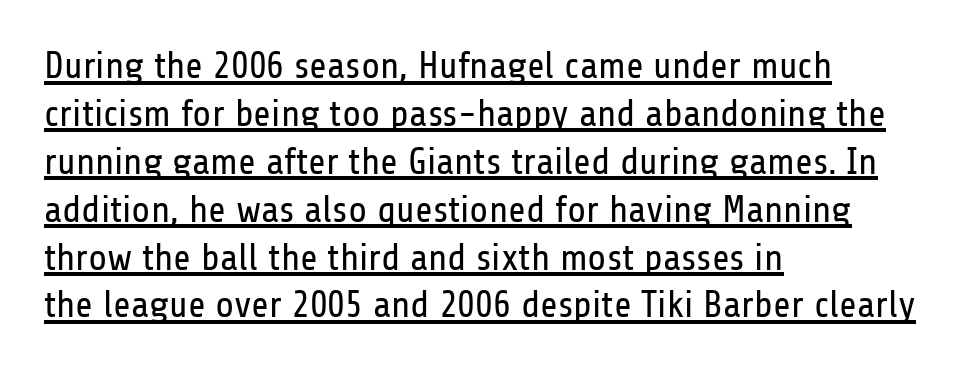
Q: Is the text bold? A: No.
Q: Is the text italic (slanted)? A: No, it is upright.
Q: Is the typeface a serif or a sans-serif typeface? A: Sans-serif.
Q: Is the text underlined? A: Yes.
Q: How is the paragraph aligned? A: Left-aligned.
Q: Is the spacing between letters normal or unusually wide? A: Normal.
Q: Is the spacing between lines tight, normal or loose? A: Normal.
Q: Width (condensed, normal, or wide)? A: Condensed.
Q: Stroke contrast? A: Low.
Q: x-height? A: Medium.
Q: Monospaced? A: No.
